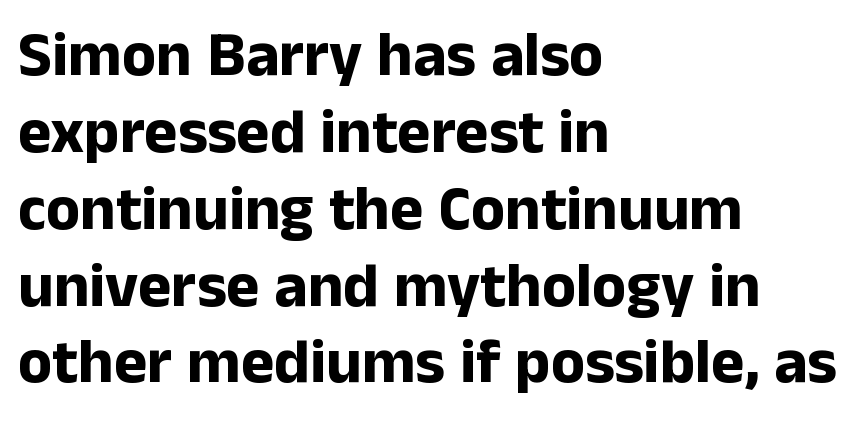
This is sans-serif lettering, the kind often seen on screens and signage. Left-aligned paragraph, ragged on the right. Posture: straight, roman, zero tilt. The letters advance in unequal steps, a hallmark of proportional type. Compared with typical body copy, the letter spacing here is the same. Anything drawn beneath the words? Only blank space.
